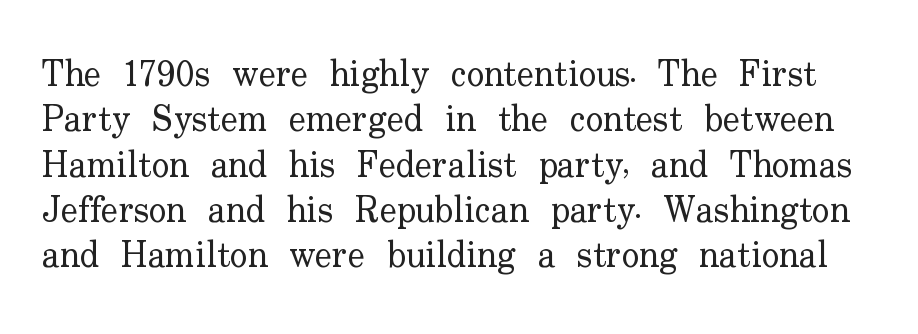
Character widths vary here, with narrow letters taking less room than wide ones. Successive baselines arrive at the customary interval. The passage shown is typeset with a serif family. Rule under the text: the space is simply empty. Is the letter spacing exaggerated? No — it looks like the ordinary default. Is the type heavy? It reads as light-to-regular instead.
